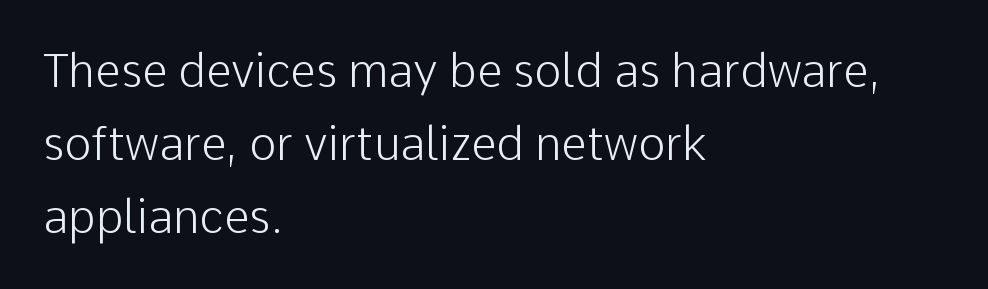
{"serif": "no", "italic": "no", "bold": "no", "weight": "light", "width": "normal", "stroke_contrast": "low", "x_height": "medium", "monospaced": "no", "underline": "no", "align": "left", "line_spacing": "normal", "line_spacing_ratio": 1.59, "letter_spacing": "normal", "letter_spacing_em": 0.0, "glyph_px": 46}
